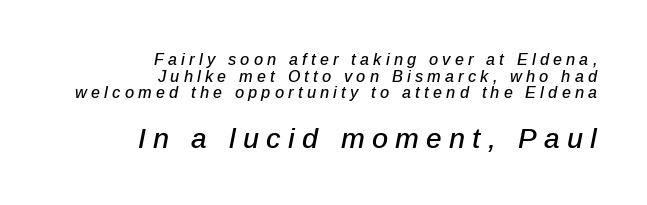
{"italic": "yes", "lean": "right", "slant_degrees": 12, "width": "normal", "stroke_contrast": "low", "x_height": "medium", "monospaced": "no", "underline": "no", "align": "right", "line_spacing": "tight", "line_spacing_ratio": 1.04, "letter_spacing": "wide", "letter_spacing_em": 0.26, "larger_block": "second", "size_ratio": 1.75, "glyph_px": 28}
